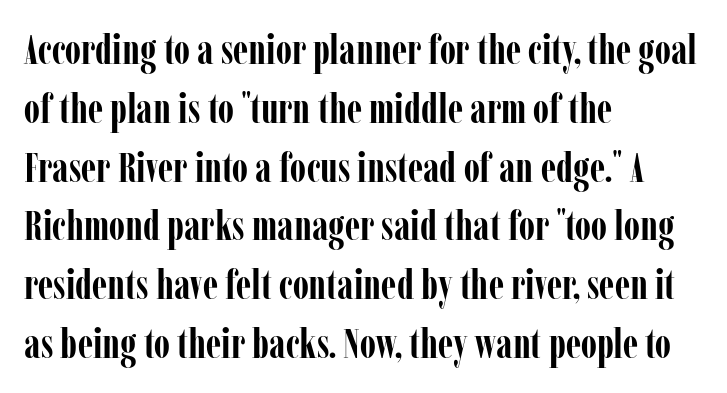
The image shows 42 px semibold, condensed serif type, upright; set left-aligned, normal line spacing (1.4x), normal letter spacing, not underlined; low stroke contrast and a medium x-height.
